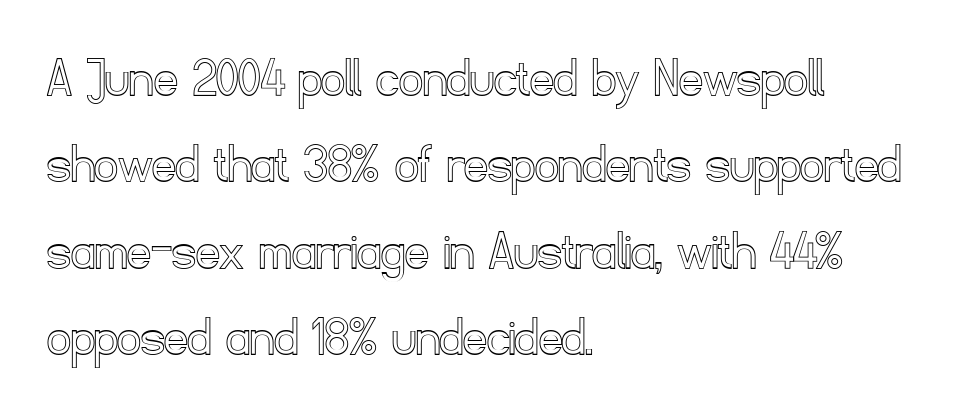
Q: Is the text italic (slanted)? A: No, it is upright.
Q: Is the text underlined? A: No.
Q: How is the paragraph aligned? A: Left-aligned.
Q: Is the spacing between letters normal or unusually wide? A: Normal.
Q: Is the spacing between lines tight, normal or loose? A: Normal.
Q: Width (condensed, normal, or wide)? A: Normal.
Q: x-height? A: Small.
Q: Monospaced? A: No.
